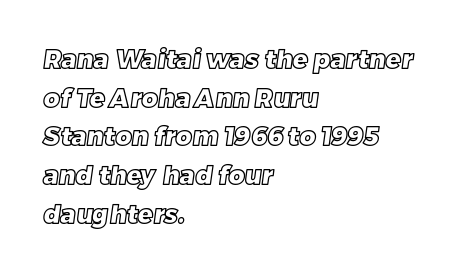
Q: Is the text underlined? A: No.
Q: How is the paragraph aligned? A: Left-aligned.
Q: Is the spacing between letters normal or unusually wide? A: Normal.
Q: Is the spacing between lines tight, normal or loose? A: Normal.
